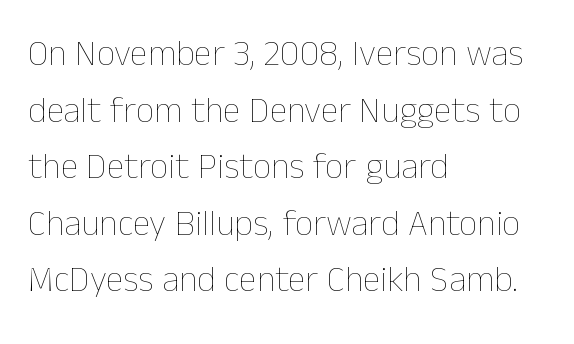
The characters are drawn with everyday or finer stroke widths. In terms of letterspacing, this is plain default setting. Nobody drew a line under any word here. This sample keeps an unexceptional amount of space between lines. Style check: upright.
